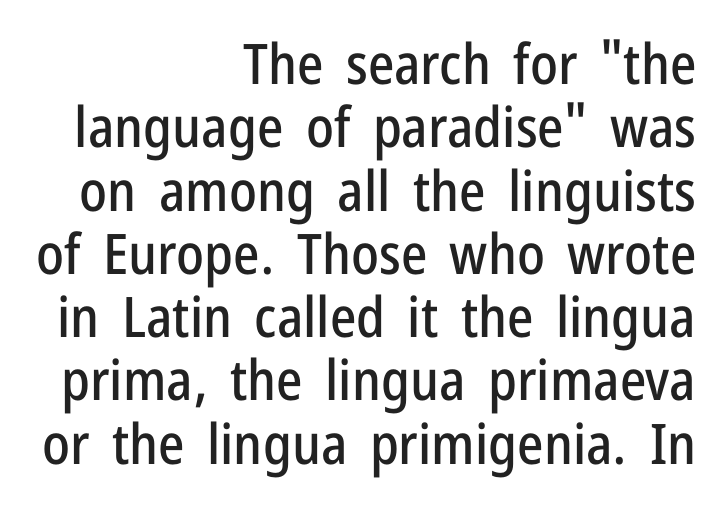
The image shows 56 px condensed sans-serif type, upright; set right-aligned, tight line spacing (1.13x), normal letter spacing, not underlined; low stroke contrast and a medium x-height.
